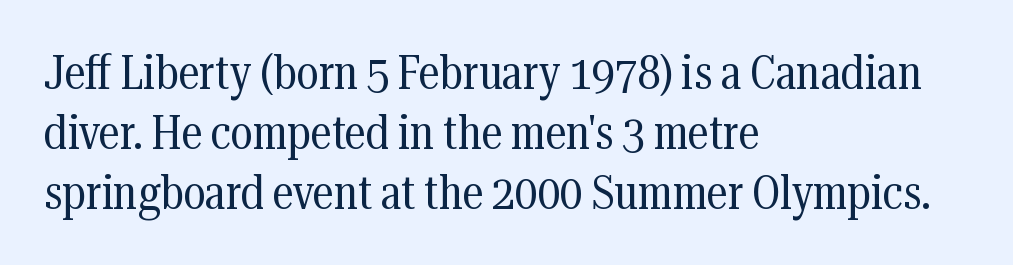
Q: Is the text bold? A: No.
Q: Is the text italic (slanted)? A: No, it is upright.
Q: Is the typeface a serif or a sans-serif typeface? A: Serif.
Q: Is the text underlined? A: No.
Q: How is the paragraph aligned? A: Left-aligned.
Q: Is the spacing between letters normal or unusually wide? A: Normal.
Q: Is the spacing between lines tight, normal or loose? A: Normal.
Q: Width (condensed, normal, or wide)? A: Condensed.
Q: Stroke contrast? A: Medium.
Q: x-height? A: Medium.
Q: Monospaced? A: No.
